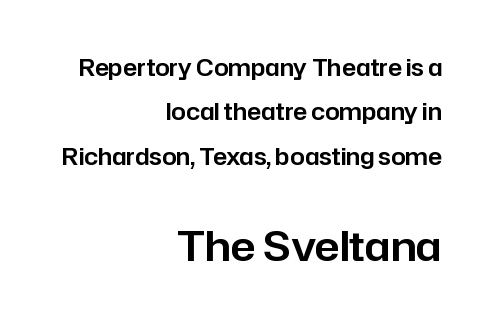
Q: Is the text italic (slanted)? A: No, it is upright.
Q: Is the typeface a serif or a sans-serif typeface? A: Sans-serif.
Q: Is the text underlined? A: No.
Q: How is the paragraph aligned? A: Right-aligned.
Q: Is the spacing between letters normal or unusually wide? A: Normal.
Q: Is the spacing between lines tight, normal or loose? A: Loose.
Q: Which block of text is set in a larger size, the first (top) or the second (bottom)? A: The second (bottom) one.
Q: Width (condensed, normal, or wide)? A: Normal.
Q: Stroke contrast? A: Low.
Q: x-height? A: Medium.
Q: Monospaced? A: No.
